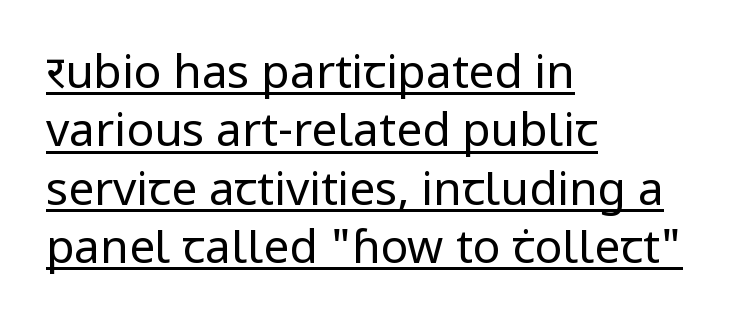
The image shows 46 px regular-weight sans-serif type, upright; set left-aligned, normal line spacing (1.27x), normal letter spacing, underlined; low stroke contrast and a medium x-height.
